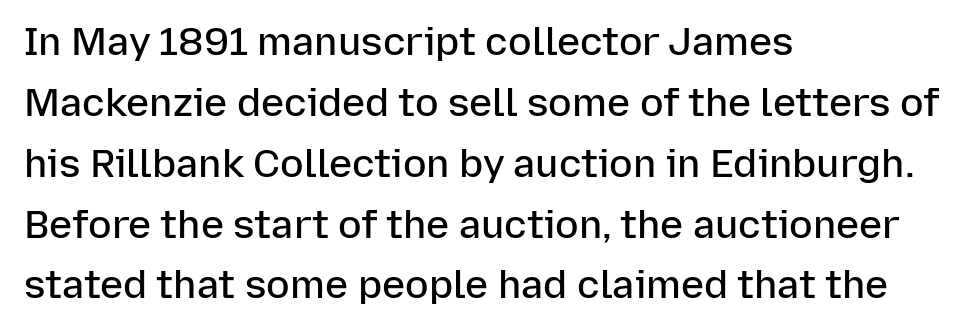
{"serif": "no", "italic": "no", "bold": "semi", "weight": "semibold", "width": "normal", "stroke_contrast": "low", "x_height": "medium", "monospaced": "no", "underline": "no", "align": "left", "line_spacing": "normal", "line_spacing_ratio": 1.56, "letter_spacing": "normal", "letter_spacing_em": 0.0, "glyph_px": 39}
